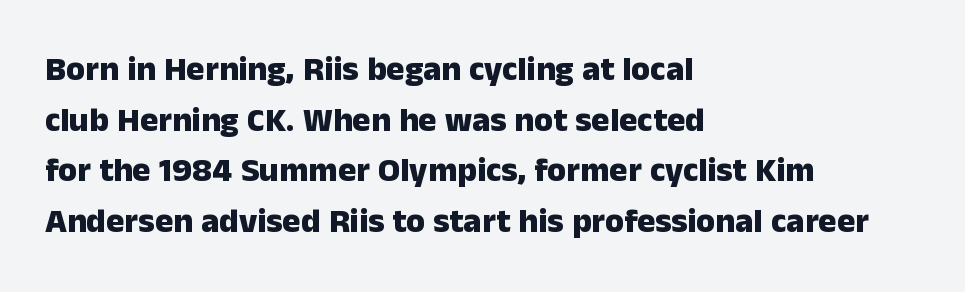
Here the designer chose a conventional face with non-uniform glyph widths. The type is set solid horizontally, with unmodified tracking. The area under the type is left untouched. Every row of glyphs begins at an identical x-position on the left. Students, observe: this is what conventionally led text looks like. Set as a true bold cut, around the 700 mark.
